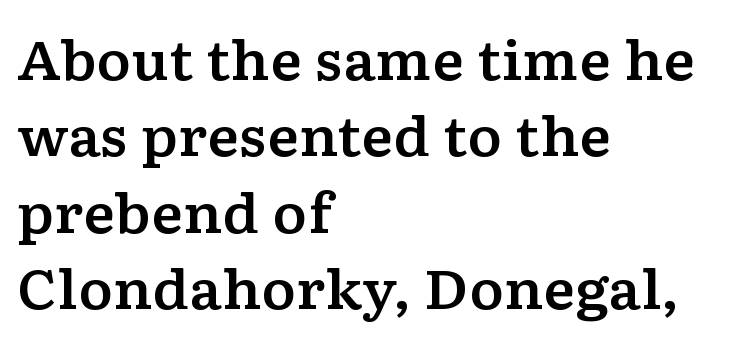
The image shows 53 px wide serif type, upright; set left-aligned, normal line spacing (1.44x), normal letter spacing, not underlined; low stroke contrast and a medium x-height.
